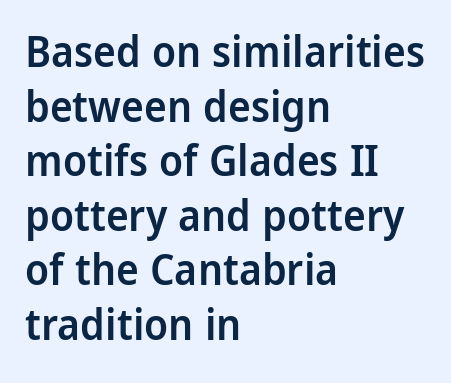
The face used here is a sans, in the tradition of grotesques and geometrics. Is the type bold? Partly — it's a semibold, heavier than regular but not fully bold. The lines are quadded left. The rendering uses natural spacing where letterforms have individual widths.
